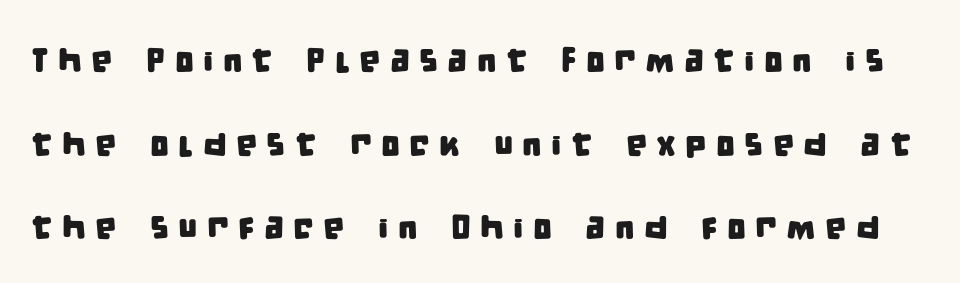
The image shows 34 px condensed sans-serif type; set loose line spacing (2.46x), unusually wide letter spacing (+0.27 em), not underlined; low stroke contrast and a large x-height.
